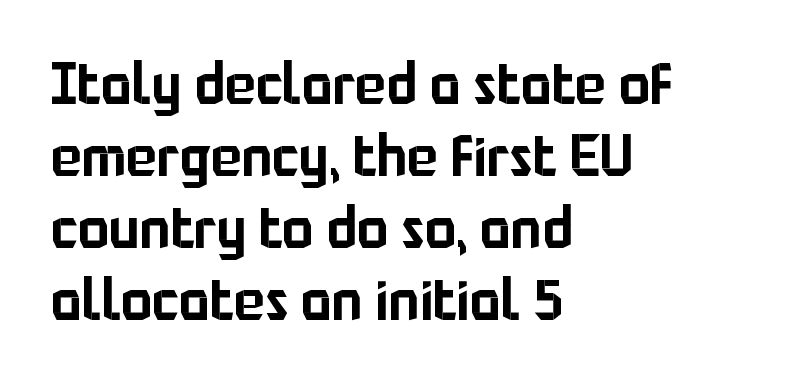
Nope, not italic — everything's standing straight. The typesetter chose a ragged-right arrangement here. A bare baseline throughout the passage. You can tell from the bare stems that sans-serif type was used. Is this a fixed-width face? No — the glyphs have proportional, varying widths.
